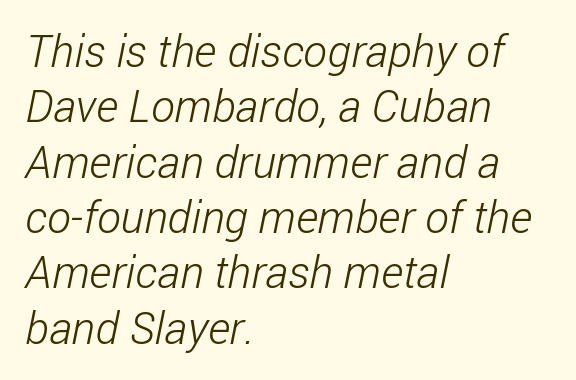
Q: Is the text bold? A: No.
Q: Is the typeface a serif or a sans-serif typeface? A: Sans-serif.
Q: Is the text underlined? A: No.
Q: How is the paragraph aligned? A: Left-aligned.
Q: Is the spacing between letters normal or unusually wide? A: Normal.
Q: Width (condensed, normal, or wide)? A: Condensed.
Q: Stroke contrast? A: Low.
Q: x-height? A: Medium.
Q: Monospaced? A: No.
